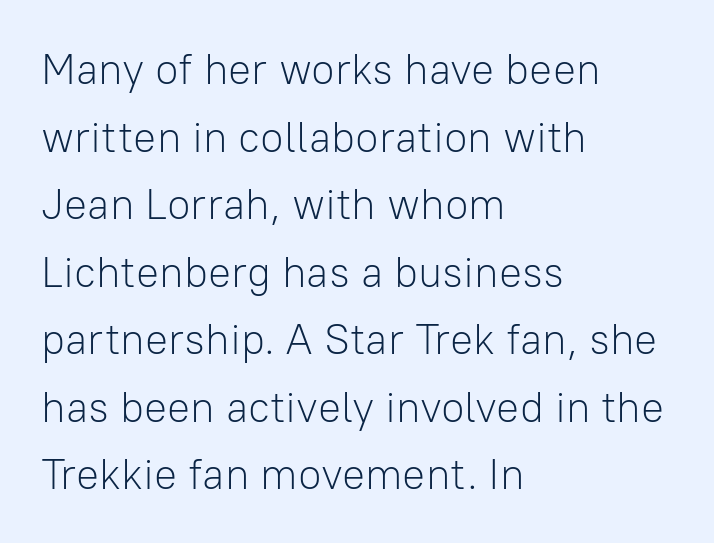
The image shows 43 px light sans-serif type, upright; set left-aligned, normal line spacing (1.57x), normal letter spacing, not underlined; low stroke contrast and a medium x-height.
